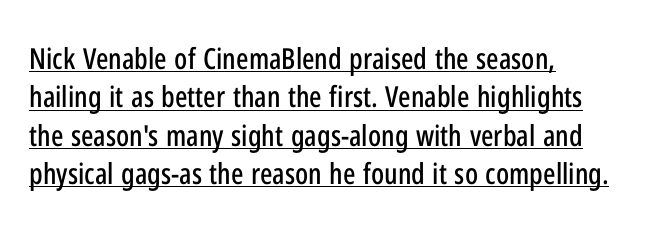
The image shows 29 px condensed sans-serif type, upright; set left-aligned, normal line spacing (1.32x), normal letter spacing, underlined; low stroke contrast and a medium x-height.
